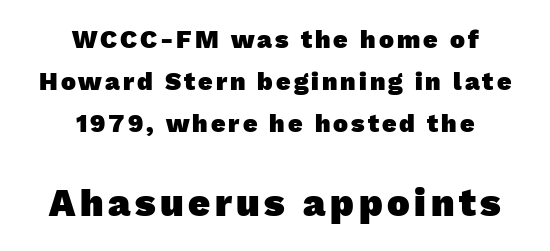
The lines in this sample share a center point and differ in where they start and stop. This sample has the flowing, uneven cadence of proportional lettering. Which of the two is more prominent by size? The second, at the bottom. One glance says typical: line gaps are just what's usual. The gap between lines stays unmarked. Weight check: bold — yes, fully.
